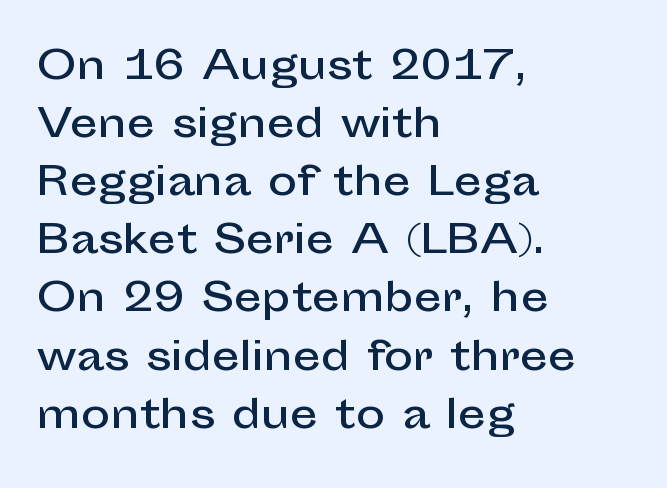
Q: Is the text italic (slanted)? A: No, it is upright.
Q: Is the typeface a serif or a sans-serif typeface? A: Sans-serif.
Q: Is the text underlined? A: No.
Q: How is the paragraph aligned? A: Left-aligned.
Q: Is the spacing between letters normal or unusually wide? A: Normal.
Q: Is the spacing between lines tight, normal or loose? A: Normal.
Q: Width (condensed, normal, or wide)? A: Normal.
Q: Stroke contrast? A: Low.
Q: x-height? A: Medium.
Q: Monospaced? A: No.
